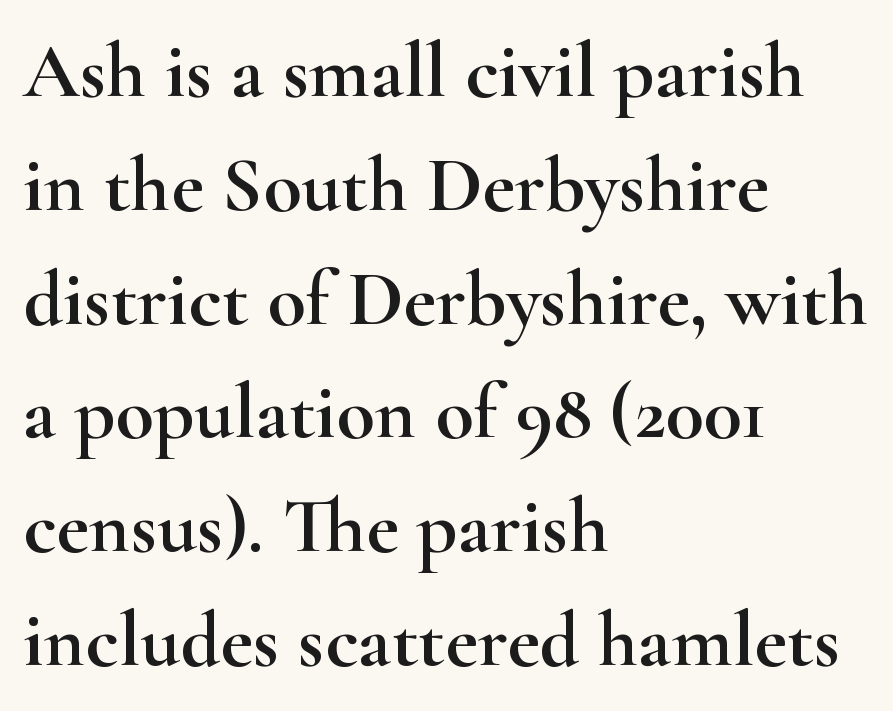
Underlining? Definitely not there. A student would call this left alignment; a typographer would say flush left, rag right. Examine the stroke ends and you'll spot serifs. Ascenders rise straight up at ninety degrees. A typesetter would call this proportional, since set widths differ per character.
